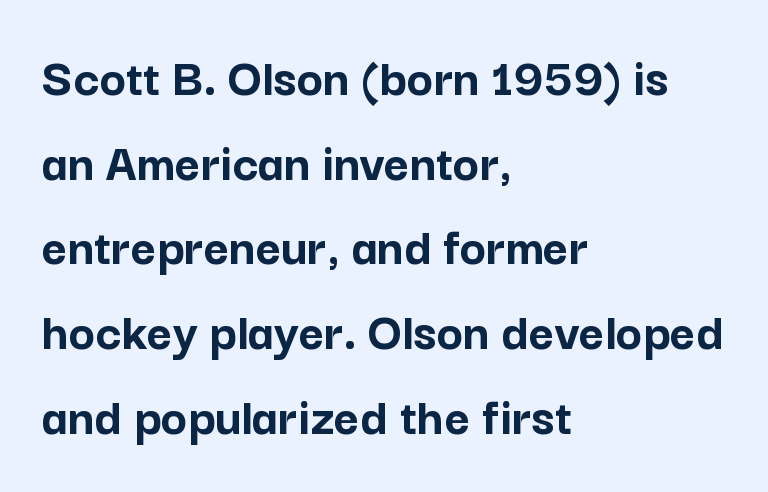
Q: Is the text bold? A: Yes.
Q: Is the text italic (slanted)? A: No, it is upright.
Q: Is the typeface a serif or a sans-serif typeface? A: Sans-serif.
Q: Is the text underlined? A: No.
Q: How is the paragraph aligned? A: Left-aligned.
Q: Is the spacing between letters normal or unusually wide? A: Normal.
Q: Is the spacing between lines tight, normal or loose? A: Normal.
Q: Width (condensed, normal, or wide)? A: Normal.
Q: Stroke contrast? A: Low.
Q: x-height? A: Medium.
Q: Monospaced? A: No.
